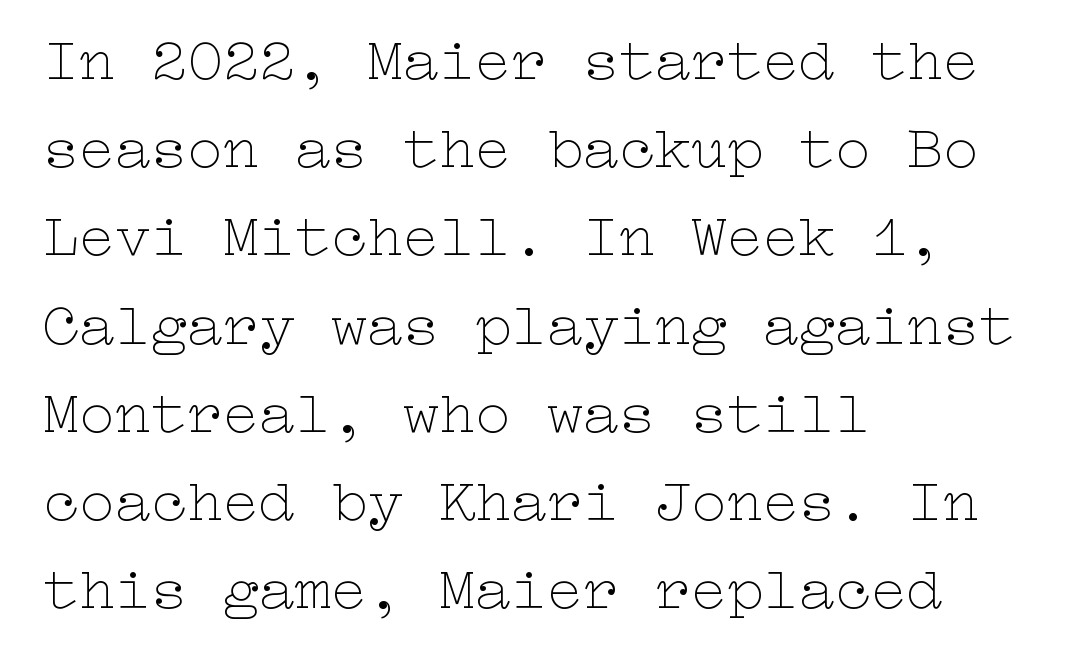
Q: Is the text bold? A: No.
Q: Is the text italic (slanted)? A: No, it is upright.
Q: Is the text underlined? A: No.
Q: How is the paragraph aligned? A: Left-aligned.
Q: Is the spacing between letters normal or unusually wide? A: Normal.
Q: Is the spacing between lines tight, normal or loose? A: Normal.
Q: Width (condensed, normal, or wide)? A: Wide.
Q: Stroke contrast? A: Low.
Q: x-height? A: Medium.
